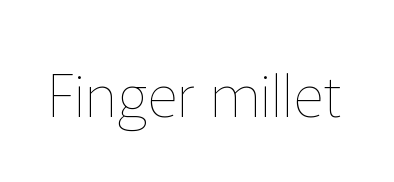
Just letters on the line, the space beneath them empty. The weight would be labelled regular, book, light, or lighter still. Posture: straight, roman, zero tilt. The face used here is proportionally spaced, like ordinary book or web type. Tracking here is standard; glyphs follow each other at the usual distance.
